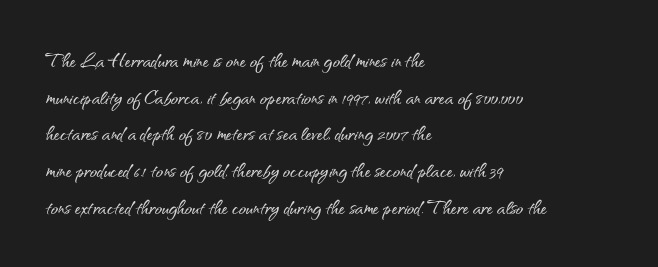
Glyph-to-glyph distance matches everyday printed text. The line-height multiplier appears to be the usual default. The rag falls on the right side of this text block.
